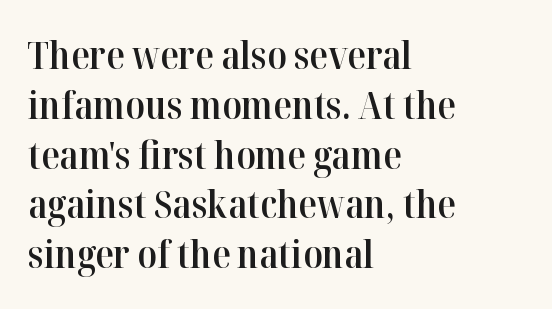
The image shows 38 px semibold serif type, upright; set left-aligned, normal line spacing (1.31x), normal letter spacing, not underlined; high stroke contrast and a medium x-height.
